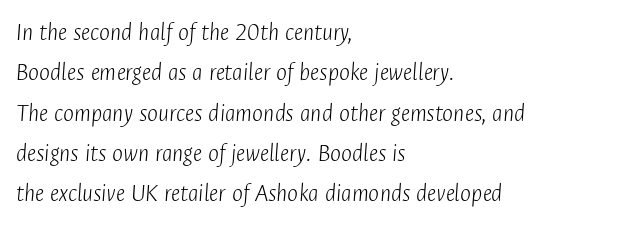
{"italic": "yes", "lean": "right", "slant_degrees": 4, "bold": "no", "underline": "no", "align": "left", "line_spacing": "normal", "line_spacing_ratio": 1.55, "letter_spacing": "normal", "letter_spacing_em": 0.0, "glyph_px": 26}
